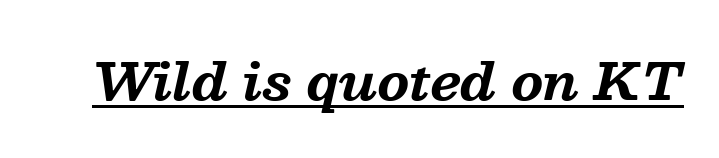
Q: Is the text bold? A: Yes.
Q: Is the text italic (slanted)? A: Yes, it leans right by about 13 degrees.
Q: Is the typeface a serif or a sans-serif typeface? A: Serif.
Q: Is the text underlined? A: Yes.
Q: Is the spacing between letters normal or unusually wide? A: Normal.
Q: Width (condensed, normal, or wide)? A: Normal.
Q: Stroke contrast? A: Medium.
Q: x-height? A: Medium.
Q: Monospaced? A: No.
